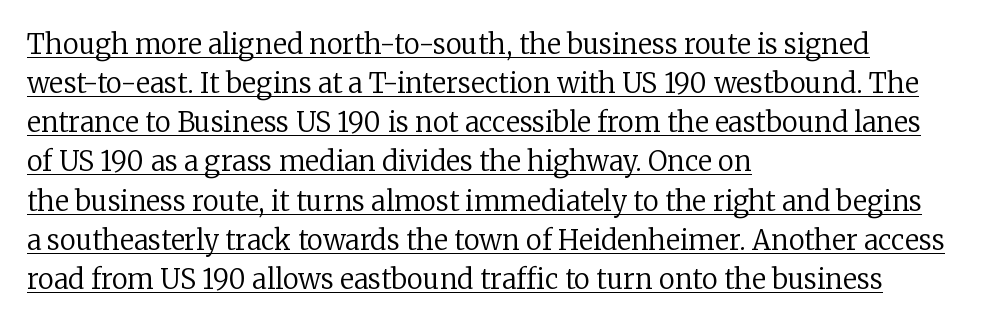
{"italic": "no", "bold": "no", "underline": "yes", "align": "left", "line_spacing": "normal", "line_spacing_ratio": 1.45, "letter_spacing": "normal", "letter_spacing_em": 0.0, "glyph_px": 27}
